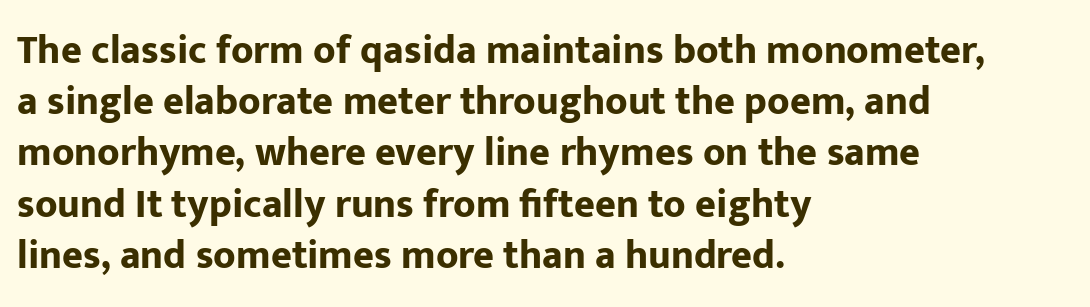
The image shows 40 px bold sans-serif type, upright; set left-aligned, normal line spacing (1.28x), normal letter spacing, not underlined; low stroke contrast and a medium x-height.
